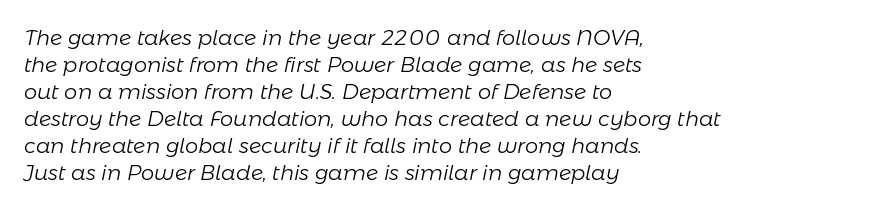
The image shows 21 px text type, italic (leaning right); set left-aligned, normal line spacing (1.29x), normal letter spacing, not underlined.
